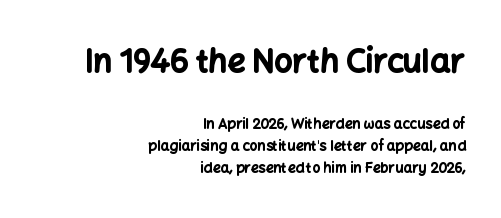
{"serif": "no", "italic": "no", "bold": "yes", "weight": "bold", "width": "normal", "stroke_contrast": "low", "x_height": "medium", "monospaced": "no", "underline": "no", "align": "right", "line_spacing": "normal", "line_spacing_ratio": 1.58, "letter_spacing": "normal", "letter_spacing_em": 0.0, "larger_block": "first", "size_ratio": 2.29, "glyph_px": 32}
